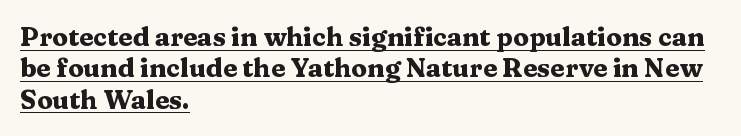
The image shows 26 px bold type, upright; set left-aligned, line spacing 1.21x, normal letter spacing, underlined.
